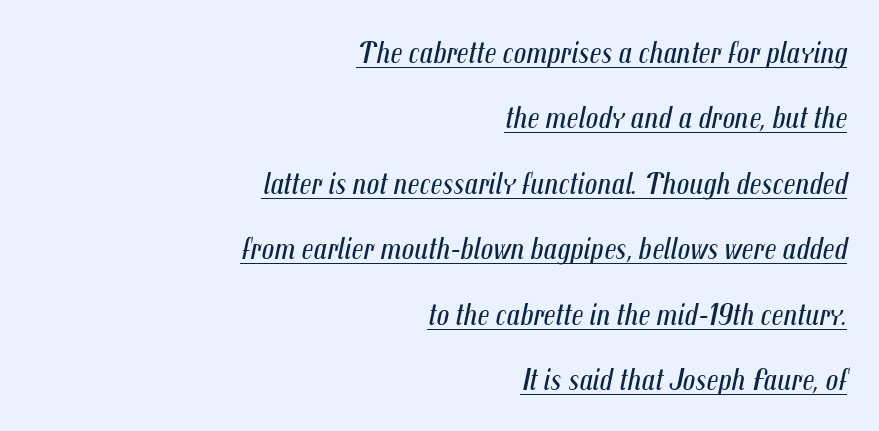
{"italic": "yes", "lean": "right", "slant_degrees": 12, "bold": "no", "weight": "regular", "width": "condensed", "stroke_contrast": "medium", "x_height": "medium", "monospaced": "no", "underline": "yes", "align": "right", "line_spacing": "loose", "line_spacing_ratio": 2.11, "letter_spacing": "normal", "letter_spacing_em": 0.0, "glyph_px": 31}
